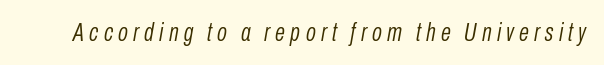
Q: Is the text bold? A: No.
Q: Is the text italic (slanted)? A: Yes, it leans right by about 10 degrees.
Q: Is the text underlined? A: No.
Q: Is the spacing between letters normal or unusually wide? A: Unusually wide.
